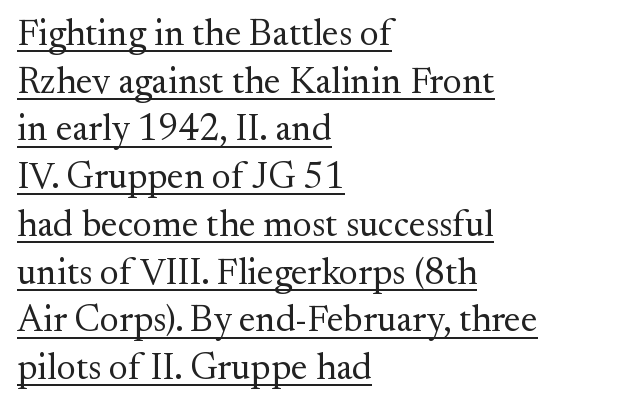
Q: Is the text bold? A: No.
Q: Is the text italic (slanted)? A: No, it is upright.
Q: Is the typeface a serif or a sans-serif typeface? A: Serif.
Q: Is the text underlined? A: Yes.
Q: How is the paragraph aligned? A: Left-aligned.
Q: Is the spacing between letters normal or unusually wide? A: Normal.
Q: Is the spacing between lines tight, normal or loose? A: Normal.
Q: Width (condensed, normal, or wide)? A: Normal.
Q: Stroke contrast? A: Medium.
Q: x-height? A: Small.
Q: Monospaced? A: No.
